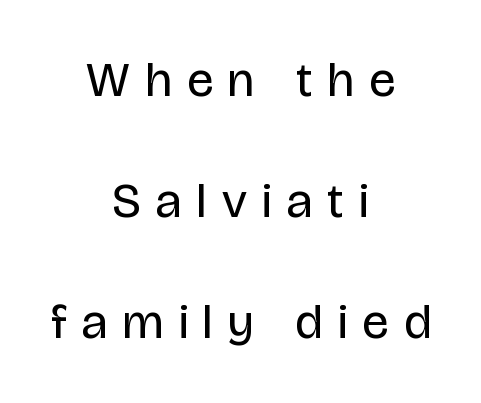
Serif or sans? Sans — the stroke terminals are bare. The typography opts for an upright posture over an oblique one. The passage shown is typed in a proportional face where columns would drift. These lines stand farther apart than default settings would place them.
